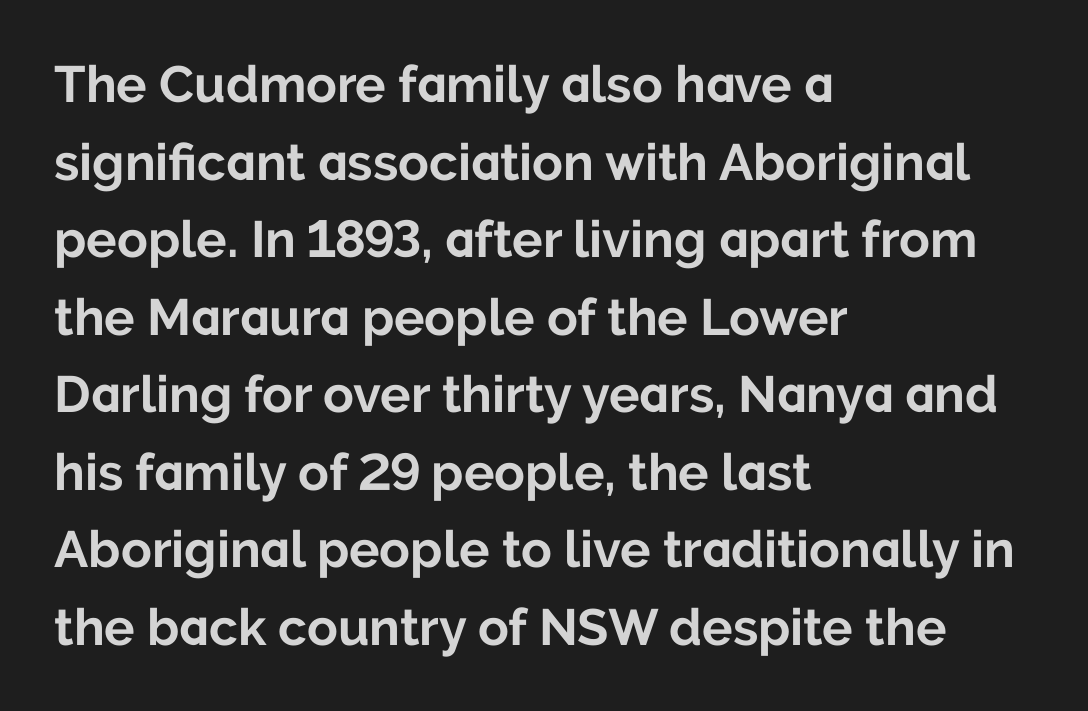
Descender tails drop into unmarked territory. Short note: letters normally spaced. Left-aligned paragraph, ragged on the right. Heavy, bold letterforms. The specimen reads as upright at a glance. Quick note: interline space is typical.
